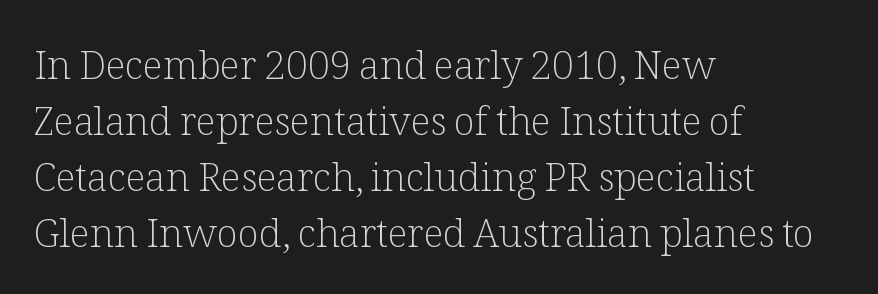
The image shows 39 px light serif type, upright; set left-aligned, normal line spacing (1.44x), normal letter spacing, not underlined; low stroke contrast and a medium x-height.
